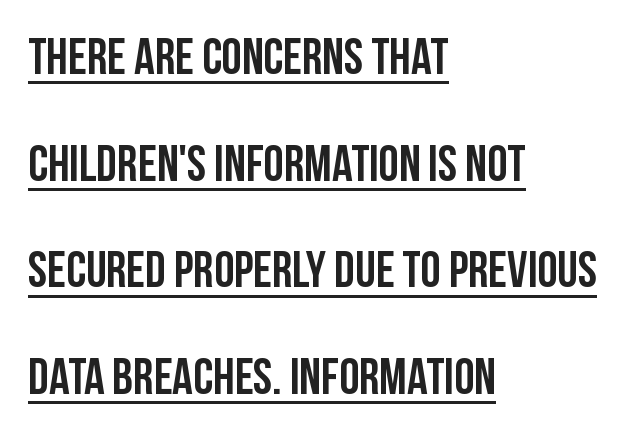
Q: Is the text italic (slanted)? A: No, it is upright.
Q: Is the typeface a serif or a sans-serif typeface? A: Sans-serif.
Q: Is the text underlined? A: Yes.
Q: How is the paragraph aligned? A: Left-aligned.
Q: Is the spacing between letters normal or unusually wide? A: Normal.
Q: Is the spacing between lines tight, normal or loose? A: Loose.
Q: Width (condensed, normal, or wide)? A: Condensed.
Q: Stroke contrast? A: Low.
Q: x-height? A: Large.
Q: Monospaced? A: No.
